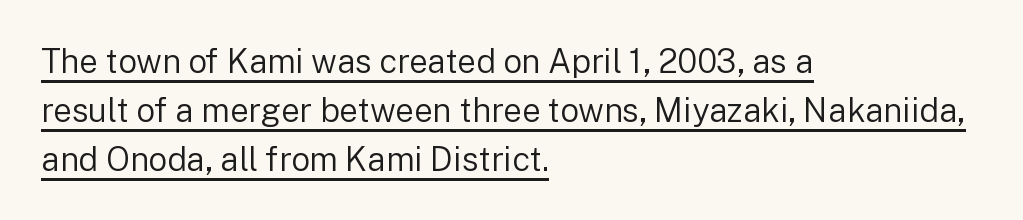
Q: Is the text bold? A: No.
Q: Is the text italic (slanted)? A: No, it is upright.
Q: Is the typeface a serif or a sans-serif typeface? A: Sans-serif.
Q: Is the text underlined? A: Yes.
Q: How is the paragraph aligned? A: Left-aligned.
Q: Is the spacing between letters normal or unusually wide? A: Normal.
Q: Is the spacing between lines tight, normal or loose? A: Normal.
Q: Width (condensed, normal, or wide)? A: Normal.
Q: Stroke contrast? A: Low.
Q: x-height? A: Medium.
Q: Monospaced? A: No.
